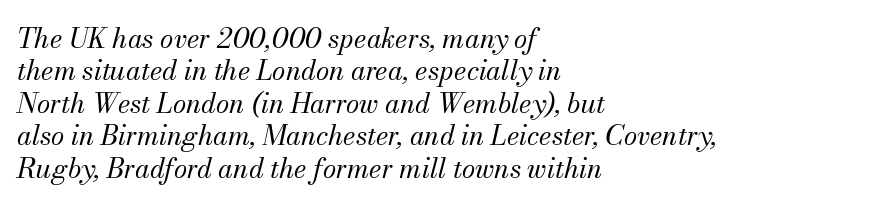
Reading down the block, your eye returns to a fixed left position each line. Emphasis-style slanted type is in use. Stems here are at most as thick as an everyday book face. Anything drawn beneath the words? Only blank space.
